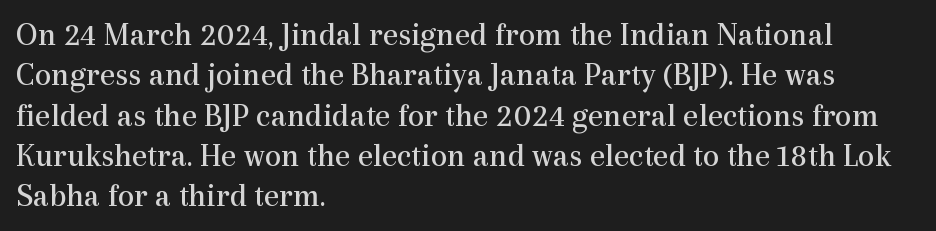
The image shows 33 px regular-weight serif type, upright; set left-aligned, line spacing 1.22x, normal letter spacing, not underlined; a medium x-height.
